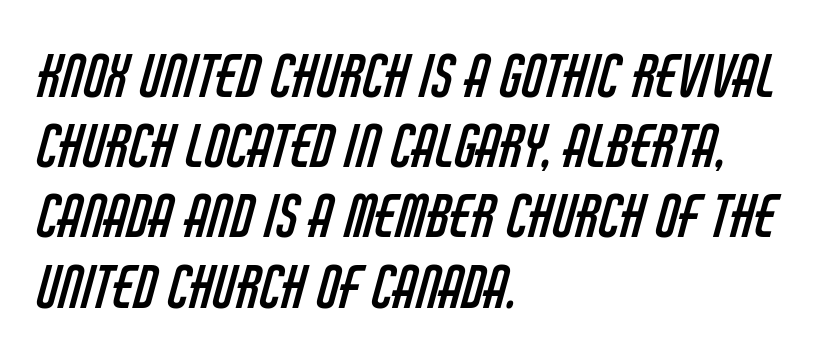
The rendering shows plain stroke endings on the letterforms — a sans-serif design. This rendering features lettering with no underline. You could not count columns in this text — the font is proportionally spaced. This reads as an unemphasized weight, regular at the heaviest. Spacing between characters is what you'd get straight out of the box. Short and long lines alike share a common starting point at left.
